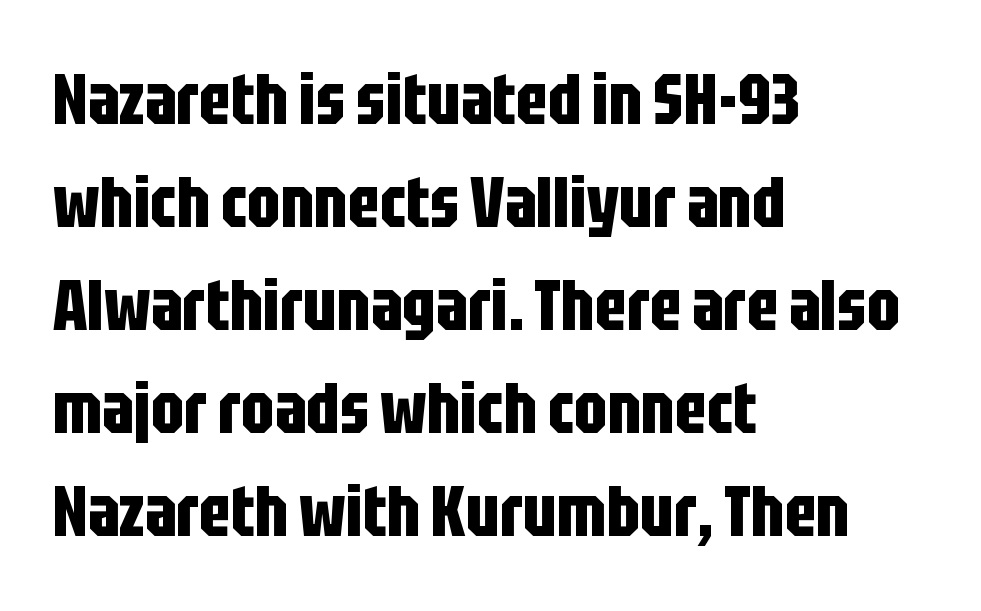
The image shows 71 px bold, condensed sans-serif type, upright; set left-aligned, normal line spacing (1.45x), normal letter spacing, not underlined; low stroke contrast and a large x-height.
